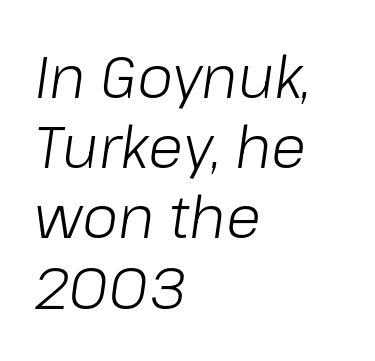
Q: Is the text bold? A: No.
Q: Is the text italic (slanted)? A: Yes, it leans right by about 8 degrees.
Q: Is the text underlined? A: No.
Q: How is the paragraph aligned? A: Left-aligned.
Q: Is the spacing between letters normal or unusually wide? A: Normal.
Q: Width (condensed, normal, or wide)? A: Normal.
Q: Stroke contrast? A: Low.
Q: x-height? A: Medium.
Q: Monospaced? A: No.
